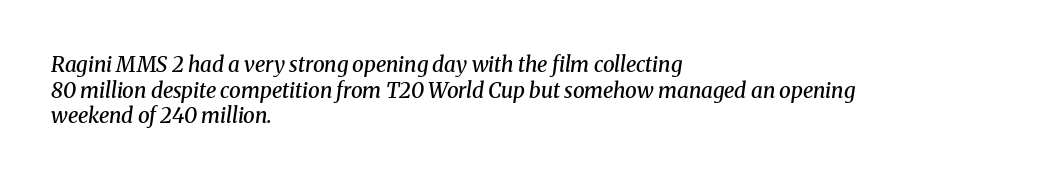
{"italic": "yes", "lean": "right", "slant_degrees": 8, "bold": "semi", "underline": "no", "align": "left", "line_spacing_ratio": 1.22, "letter_spacing": "normal", "letter_spacing_em": 0.0, "glyph_px": 21}
